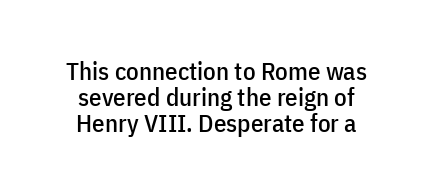
This block would grow much taller if given ordinary leading; it's compressed now. A typesetter would mark this as roman, not italic. Students, note that the glyphs here touch the page at normal intervals. The foot of each line stays bare and open.
